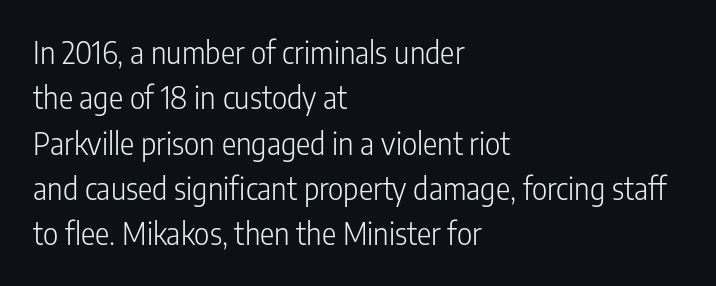
{"serif": "no", "italic": "no", "bold": "no", "weight": "light", "width": "condensed", "stroke_contrast": "low", "x_height": "medium", "monospaced": "no", "underline": "no", "align": "left", "line_spacing": "normal", "line_spacing_ratio": 1.51, "letter_spacing": "normal", "letter_spacing_em": 0.0, "glyph_px": 30}
